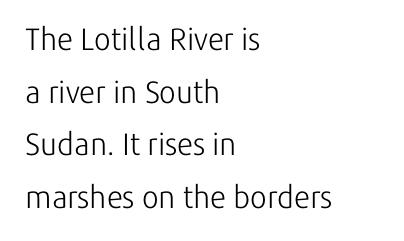
The image shows 31 px light sans-serif type, upright; set left-aligned, normal line spacing (1.7x), normal letter spacing, not underlined; low stroke contrast and a medium x-height.
